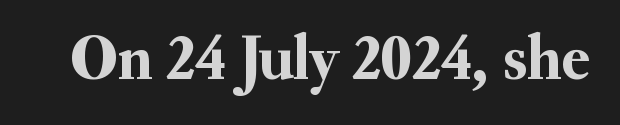
Q: Is the text italic (slanted)? A: No, it is upright.
Q: Is the typeface a serif or a sans-serif typeface? A: Serif.
Q: Is the text underlined? A: No.
Q: Is the spacing between letters normal or unusually wide? A: Normal.
Q: Width (condensed, normal, or wide)? A: Normal.
Q: Stroke contrast? A: Medium.
Q: x-height? A: Small.
Q: Monospaced? A: No.
